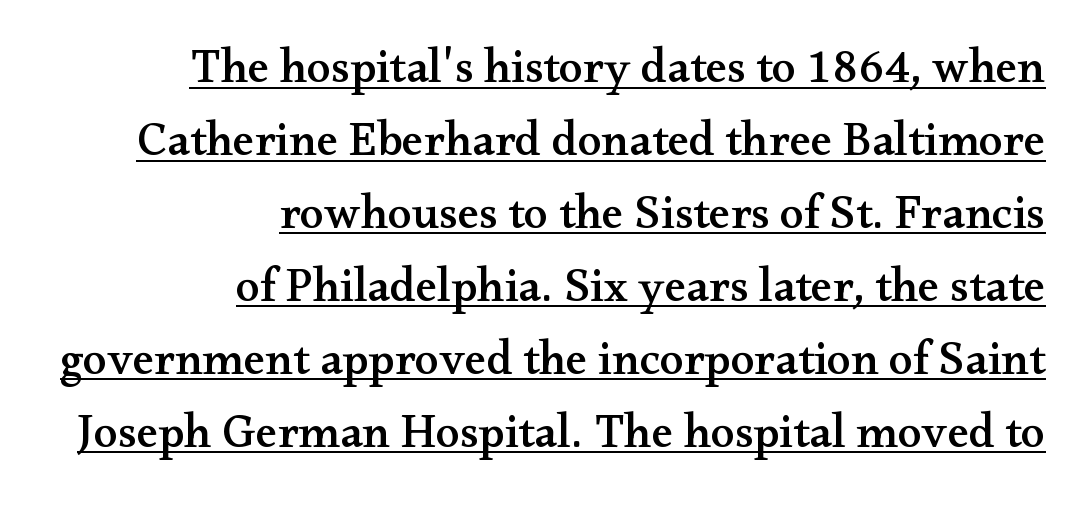
{"serif": "yes", "italic": "no", "width": "wide", "stroke_contrast": "medium", "x_height": "small", "monospaced": "no", "underline": "yes", "align": "right", "line_spacing": "normal", "line_spacing_ratio": 1.52, "letter_spacing": "normal", "letter_spacing_em": 0.0, "glyph_px": 48}
